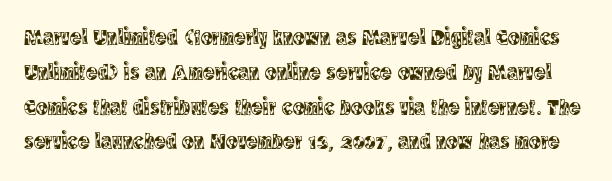
The image shows 22 px text type, upright; set normal line spacing (1.58x), normal letter spacing, not underlined.
